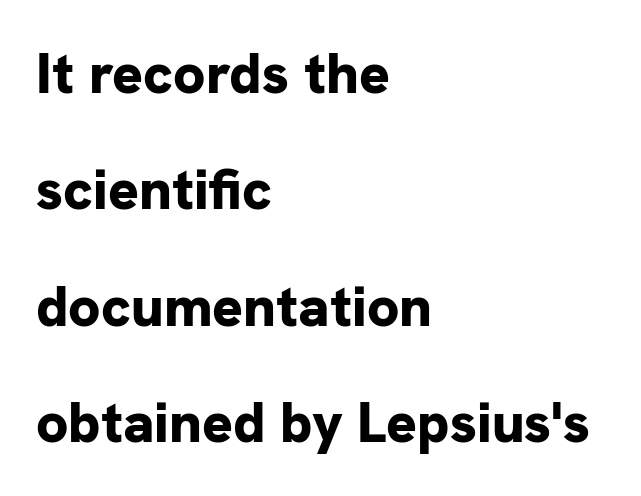
Q: Is the text bold? A: Yes.
Q: Is the text italic (slanted)? A: No, it is upright.
Q: Is the typeface a serif or a sans-serif typeface? A: Sans-serif.
Q: Is the text underlined? A: No.
Q: How is the paragraph aligned? A: Left-aligned.
Q: Is the spacing between letters normal or unusually wide? A: Normal.
Q: Is the spacing between lines tight, normal or loose? A: Loose.
Q: Width (condensed, normal, or wide)? A: Normal.
Q: Stroke contrast? A: Low.
Q: x-height? A: Medium.
Q: Monospaced? A: No.
